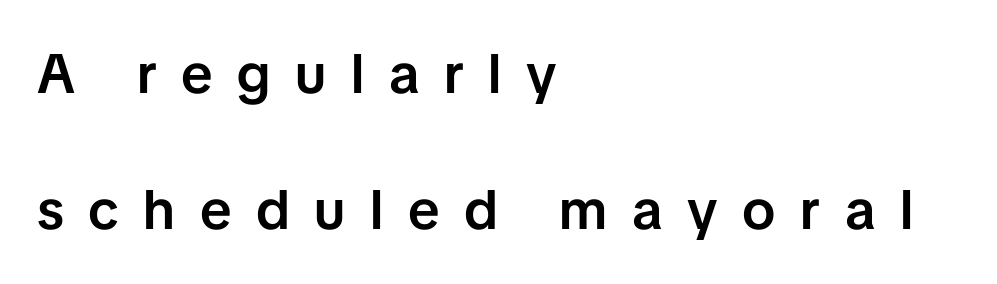
The letters carry no serifs — their stems end cleanly without finishing strokes. The ragged edge is on the right, which tells us the setting is flush left. No italicization has been applied; the sample stays upright. The passage shown is semibold, sitting just below true bold. Each row of text sits above clean, open space. If you measured baseline to baseline, you'd find a long distance.
